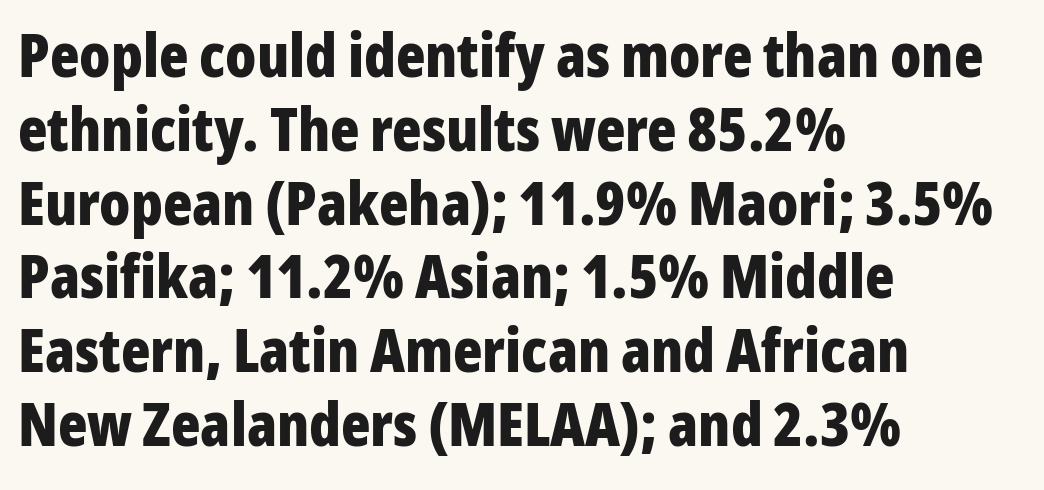
Q: Is the text bold? A: Yes.
Q: Is the text italic (slanted)? A: No, it is upright.
Q: Is the typeface a serif or a sans-serif typeface? A: Sans-serif.
Q: Is the text underlined? A: No.
Q: How is the paragraph aligned? A: Left-aligned.
Q: Is the spacing between letters normal or unusually wide? A: Normal.
Q: Width (condensed, normal, or wide)? A: Condensed.
Q: Stroke contrast? A: Low.
Q: x-height? A: Medium.
Q: Monospaced? A: No.
